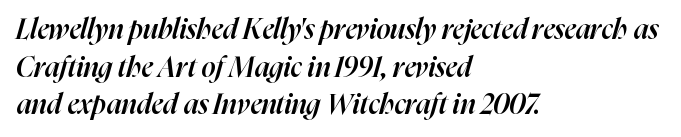
The image shows 28 px semibold type, italic (leaning right); set left-aligned, normal line spacing (1.34x), normal letter spacing, not underlined; high stroke contrast and a medium x-height.
